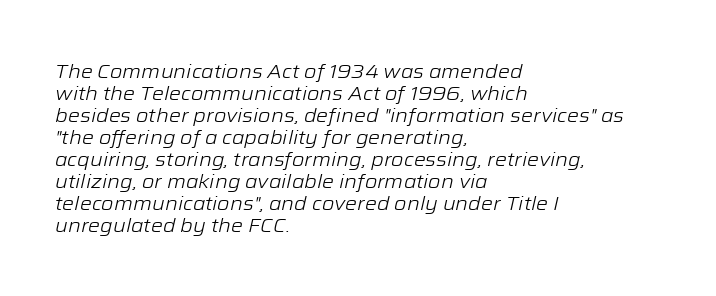
{"italic": "yes", "lean": "right", "slant_degrees": 12, "bold": "no", "underline": "no", "align": "left", "line_spacing": "tight", "line_spacing_ratio": 1.1, "letter_spacing": "normal", "letter_spacing_em": 0.0, "glyph_px": 20}
